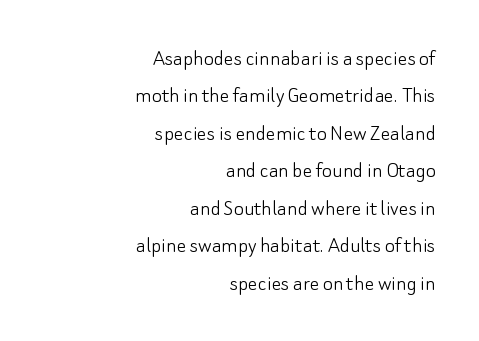
The image shows 24 px text type, upright; set right-aligned, normal line spacing (1.56x), normal letter spacing, not underlined.
